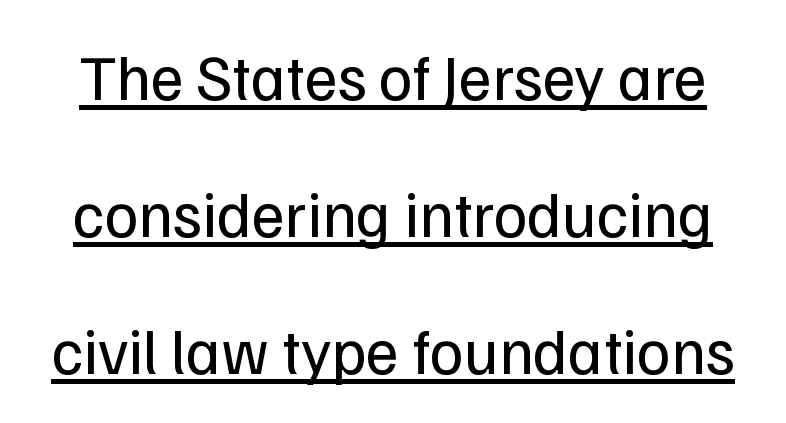
Q: Is the text bold? A: No.
Q: Is the text italic (slanted)? A: No, it is upright.
Q: Is the typeface a serif or a sans-serif typeface? A: Sans-serif.
Q: Is the text underlined? A: Yes.
Q: Is the spacing between letters normal or unusually wide? A: Normal.
Q: Is the spacing between lines tight, normal or loose? A: Loose.
Q: Width (condensed, normal, or wide)? A: Normal.
Q: Stroke contrast? A: Low.
Q: x-height? A: Medium.
Q: Monospaced? A: No.
